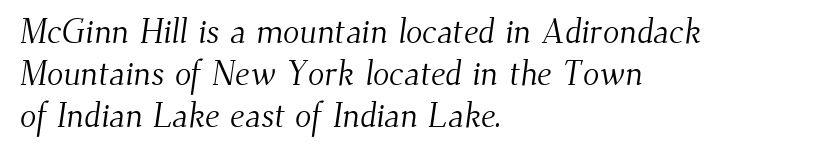
The image shows 34 px light serif type; set left-aligned, line spacing 1.23x, normal letter spacing, not underlined; medium stroke contrast and a small x-height.
